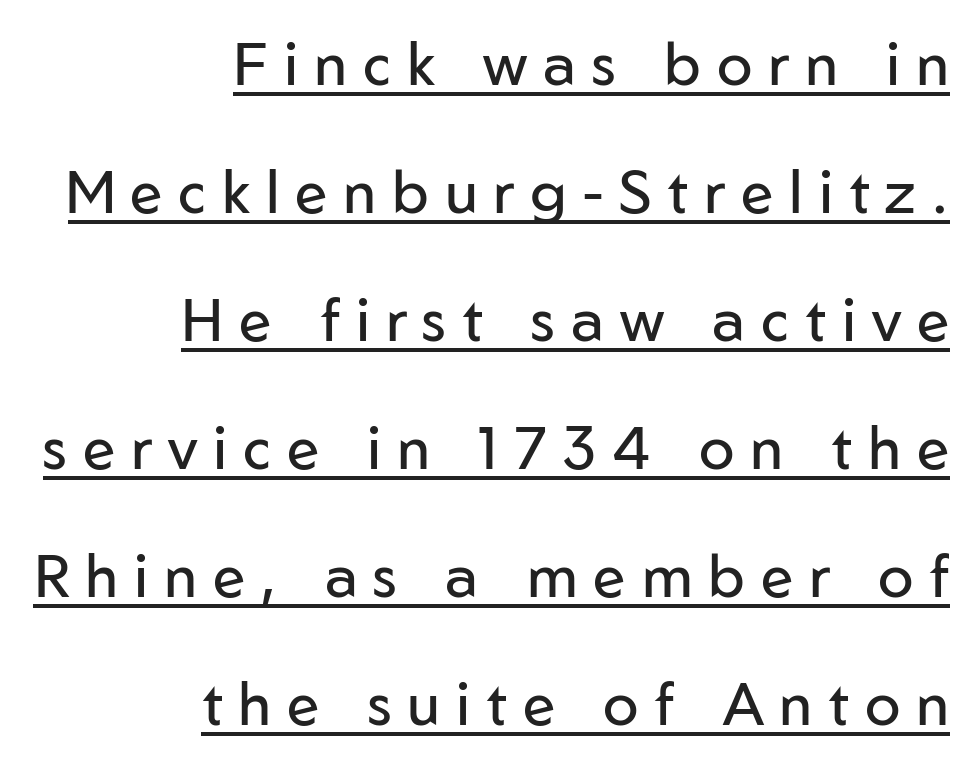
The image shows 59 px regular-weight sans-serif type, upright; set right-aligned, loose line spacing (2.17x), unusually wide letter spacing (+0.27 em), underlined; low stroke contrast and a medium x-height.
